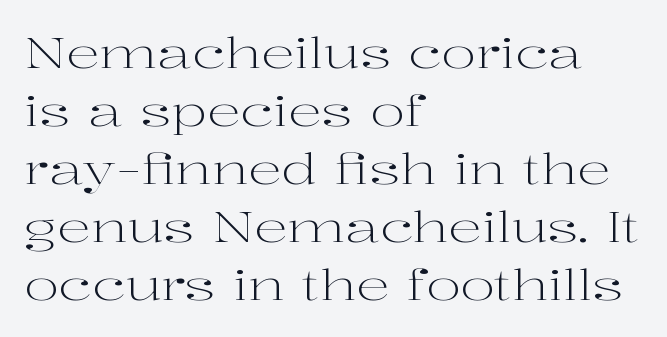
The image shows 42 px light, wide serif type, upright; set left-aligned, normal line spacing (1.38x), normal letter spacing, not underlined; high stroke contrast and a medium x-height.
